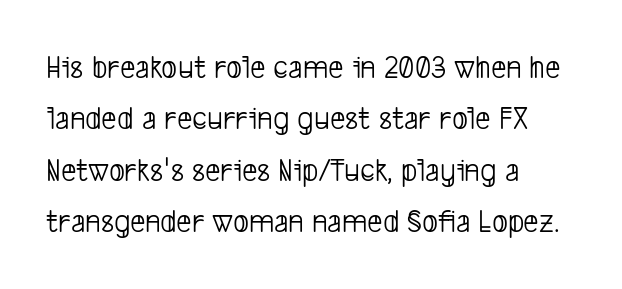
What kind of face is this? One without serifs — a sans. The letters advance in unequal steps, a hallmark of proportional type. Students, note that the glyphs here touch the page at normal intervals. Vertically, the passage feels balanced, rows spaced as you'd expect. The baseline area is clear.
